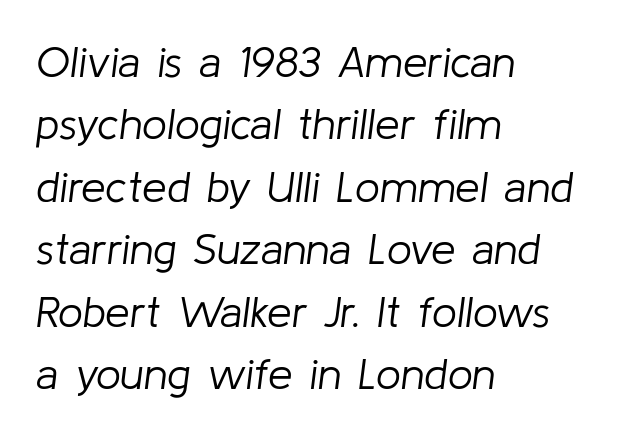
The image shows 44 px light type, italic (leaning right); set left-aligned, normal line spacing (1.42x), normal letter spacing, not underlined; low stroke contrast and a medium x-height.
